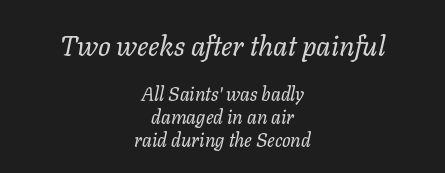
The image shows 28 px regular-weight type, italic (leaning right); set centered, line spacing 1.22x, normal letter spacing, not underlined; the first (top) block is 1.47x larger; low stroke contrast and a medium x-height.
